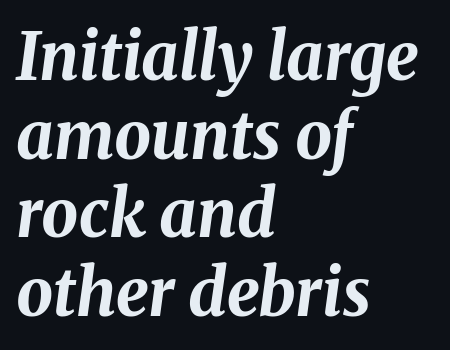
The image shows 65 px bold type, italic (leaning right); set left-aligned, line spacing 1.21x, normal letter spacing, not underlined; medium stroke contrast and a medium x-height.
